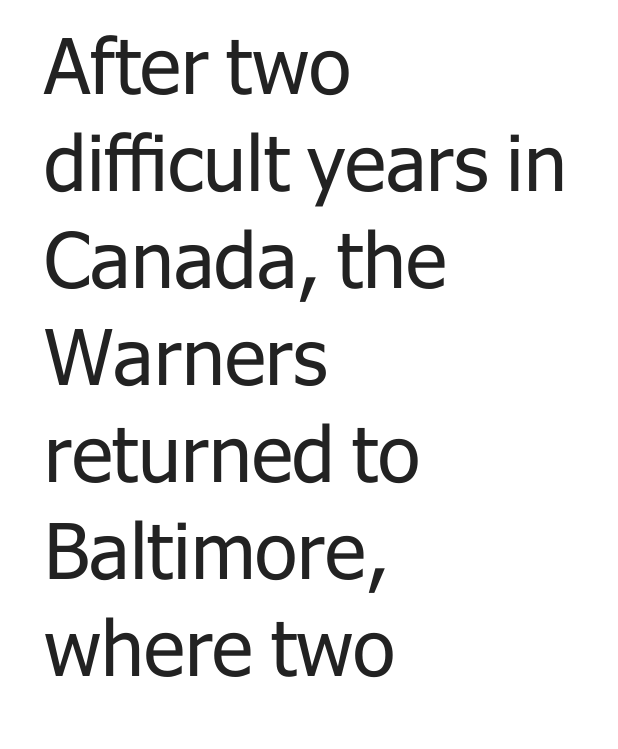
{"serif": "no", "italic": "no", "bold": "no", "weight": "regular", "width": "normal", "stroke_contrast": "low", "x_height": "medium", "monospaced": "no", "underline": "no", "align": "left", "line_spacing": "normal", "line_spacing_ratio": 1.26, "letter_spacing": "normal", "letter_spacing_em": 0.0, "glyph_px": 77}
